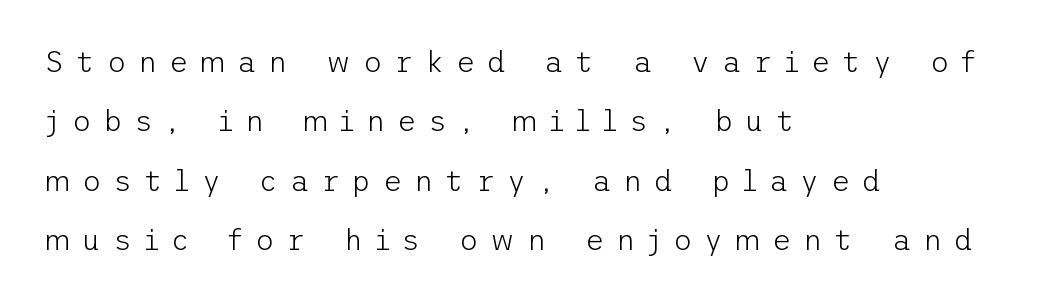
{"serif": "no", "italic": "no", "bold": "no", "weight": "light", "width": "normal", "stroke_contrast": "low", "x_height": "medium", "underline": "no", "align": "left", "line_spacing": "loose", "line_spacing_ratio": 2.05, "letter_spacing": "wide", "letter_spacing_em": 0.42, "glyph_px": 29}
